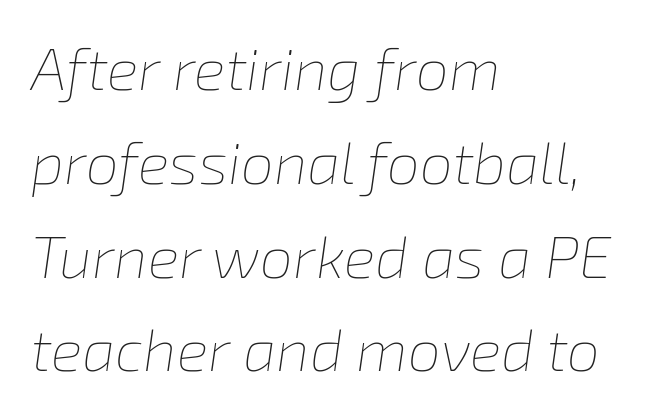
Horizontal alignment here is leftward, the default for most running prose. Looks like regular typesetting: each glyph gets only the width it needs. Caption: face not bold, strokes unweighted. When letters slant like this, we call the style italic. Descenders are the only things crossing below the line. Notice how descenders clear the ascenders below comfortably — that's standard leading.
